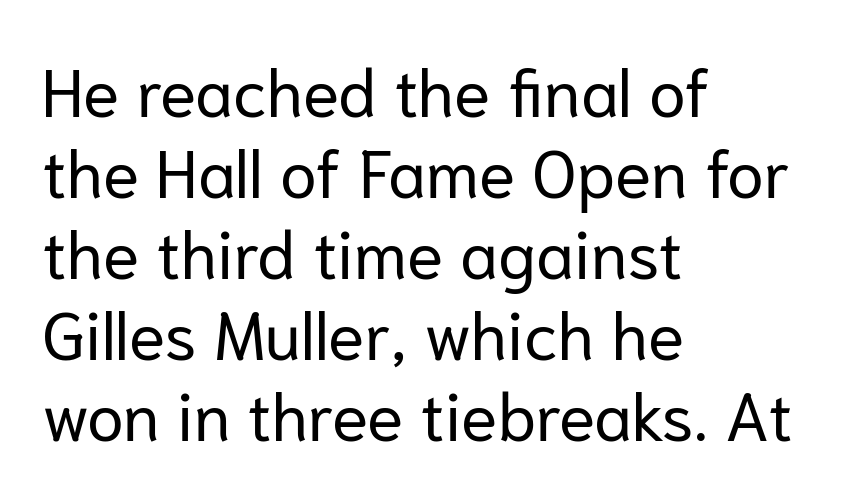
The image shows 67 px regular-weight sans-serif type, upright; set left-aligned, line spacing 1.21x, normal letter spacing, not underlined; low stroke contrast and a medium x-height.
